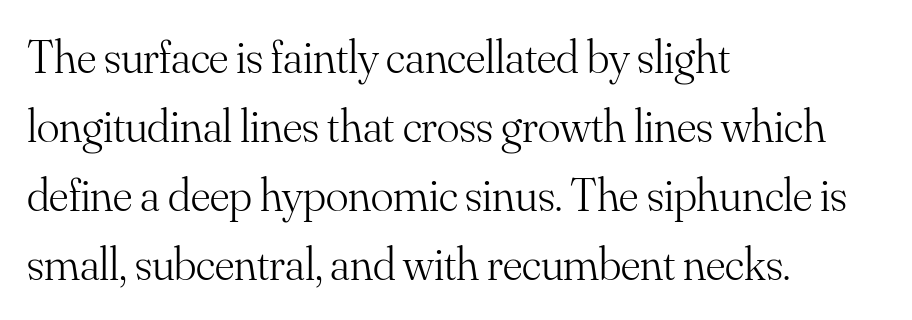
The image shows 47 px light serif type, upright; set left-aligned, normal line spacing (1.47x), normal letter spacing, not underlined; medium stroke contrast and a small x-height.
